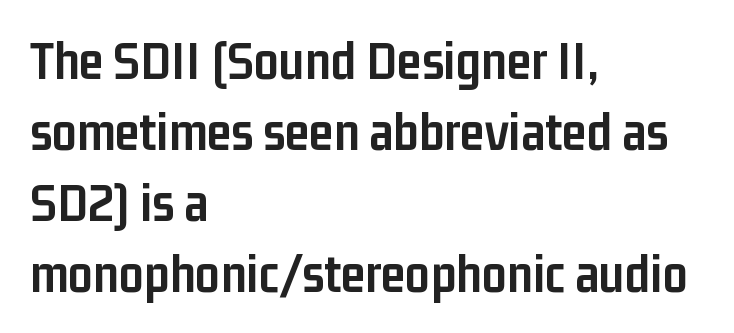
Q: Is the text bold? A: Yes.
Q: Is the text italic (slanted)? A: No, it is upright.
Q: Is the typeface a serif or a sans-serif typeface? A: Sans-serif.
Q: Is the text underlined? A: No.
Q: How is the paragraph aligned? A: Left-aligned.
Q: Is the spacing between letters normal or unusually wide? A: Normal.
Q: Is the spacing between lines tight, normal or loose? A: Normal.
Q: Width (condensed, normal, or wide)? A: Condensed.
Q: Stroke contrast? A: Low.
Q: x-height? A: Medium.
Q: Monospaced? A: No.
